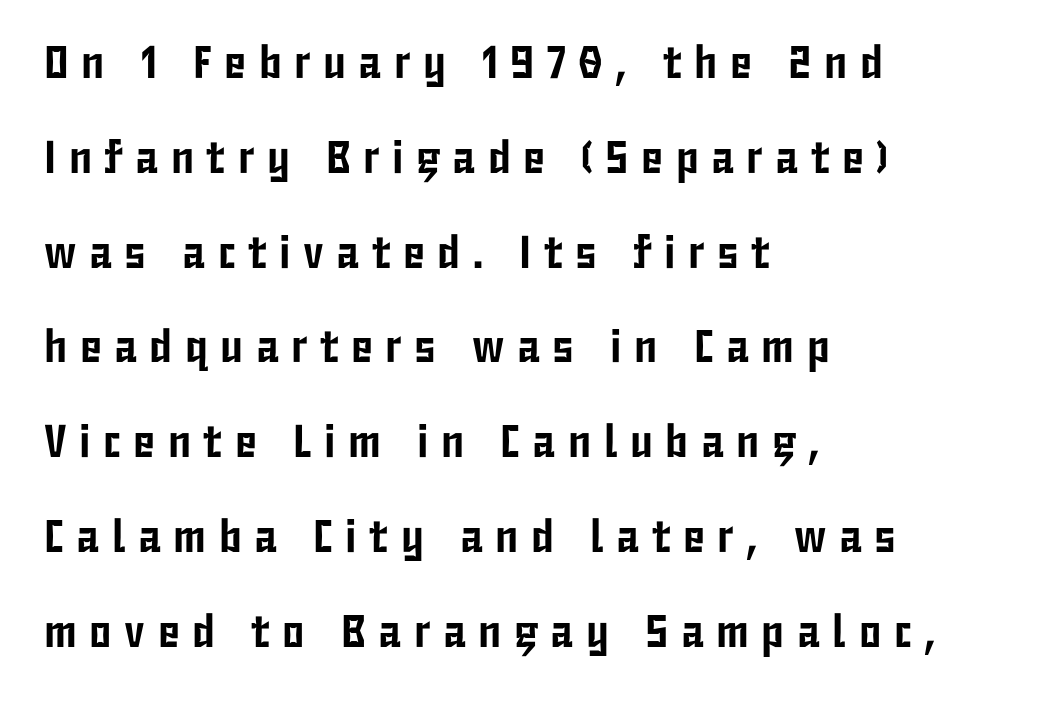
The letters advance in unequal steps, a hallmark of proportional type. The typeface chosen for these lines omits serifs. The passage shown stacks its lines with a broad gap. Every character sits straight up, as roman type does. The gap between lines stays unmarked. Glyph-to-glyph distance is far greater than everyday printed text.
